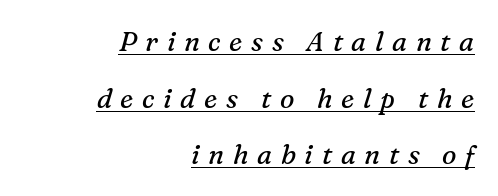
Q: Is the text bold? A: No.
Q: Is the text italic (slanted)? A: Yes, it leans right by about 16 degrees.
Q: Is the text underlined? A: Yes.
Q: How is the paragraph aligned? A: Right-aligned.
Q: Is the spacing between letters normal or unusually wide? A: Unusually wide.
Q: Is the spacing between lines tight, normal or loose? A: Loose.
